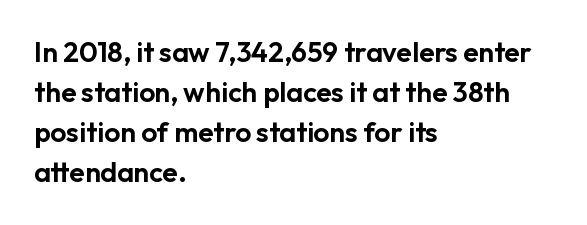
Note: no serifs on the glyphs. Looks like regular typesetting: each glyph gets only the width it needs. This rendering leaves character spacing at its baseline value. The gap between lines stays unmarked. No italicization has been applied; the sample stays upright. Vertical spacing — default.
